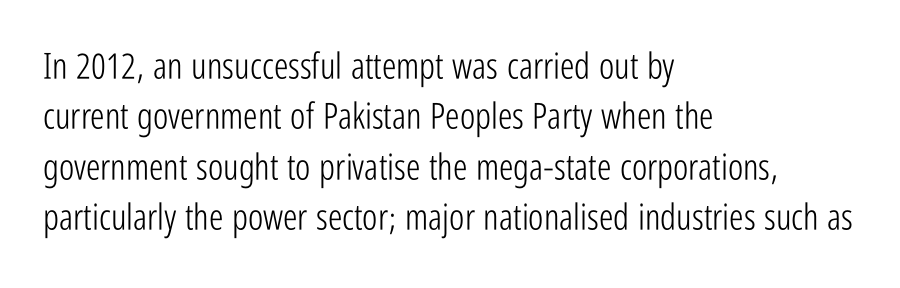
{"serif": "no", "italic": "no", "bold": "no", "weight": "light", "width": "condensed", "stroke_contrast": "low", "x_height": "medium", "monospaced": "no", "underline": "no", "align": "left", "line_spacing": "normal", "line_spacing_ratio": 1.4, "letter_spacing": "normal", "letter_spacing_em": 0.0, "glyph_px": 36}
